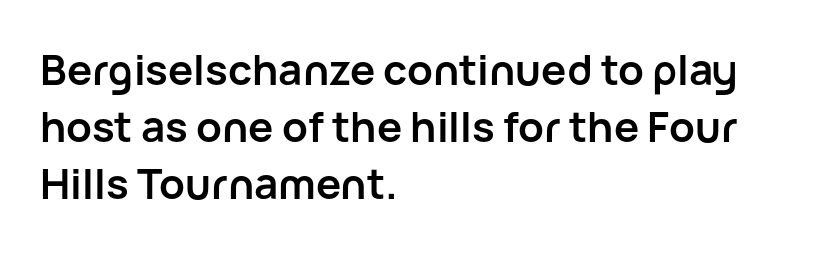
Q: Is the text bold? A: Yes.
Q: Is the text italic (slanted)? A: No, it is upright.
Q: Is the typeface a serif or a sans-serif typeface? A: Sans-serif.
Q: Is the text underlined? A: No.
Q: How is the paragraph aligned? A: Left-aligned.
Q: Is the spacing between letters normal or unusually wide? A: Normal.
Q: Is the spacing between lines tight, normal or loose? A: Normal.
Q: Width (condensed, normal, or wide)? A: Normal.
Q: Stroke contrast? A: Low.
Q: x-height? A: Medium.
Q: Monospaced? A: No.
